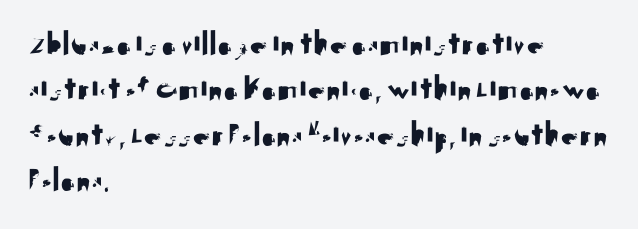
Q: Is the text italic (slanted)? A: No, it is upright.
Q: Is the typeface a serif or a sans-serif typeface? A: Sans-serif.
Q: Is the text underlined? A: No.
Q: How is the paragraph aligned? A: Left-aligned.
Q: Is the spacing between letters normal or unusually wide? A: Normal.
Q: Is the spacing between lines tight, normal or loose? A: Normal.
Q: Width (condensed, normal, or wide)? A: Normal.
Q: Stroke contrast? A: Medium.
Q: x-height? A: Small.
Q: Monospaced? A: No.
